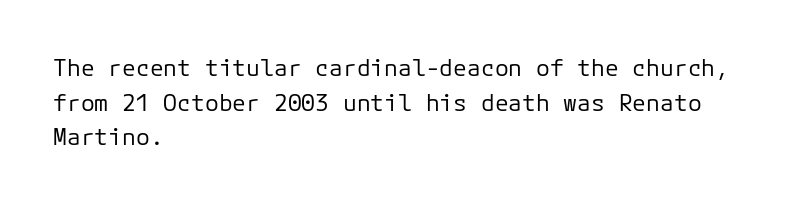
Q: Is the text bold? A: No.
Q: Is the text italic (slanted)? A: No, it is upright.
Q: Is the text underlined? A: No.
Q: How is the paragraph aligned? A: Left-aligned.
Q: Is the spacing between letters normal or unusually wide? A: Normal.
Q: Is the spacing between lines tight, normal or loose? A: Normal.
